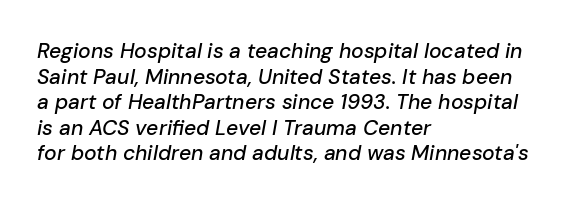
It's the slanting kind of type. Horizontally, the lines are justified to the leading edge only. Students, note that the glyphs here touch the page at normal intervals. Decoration check: the copy has no underline.
